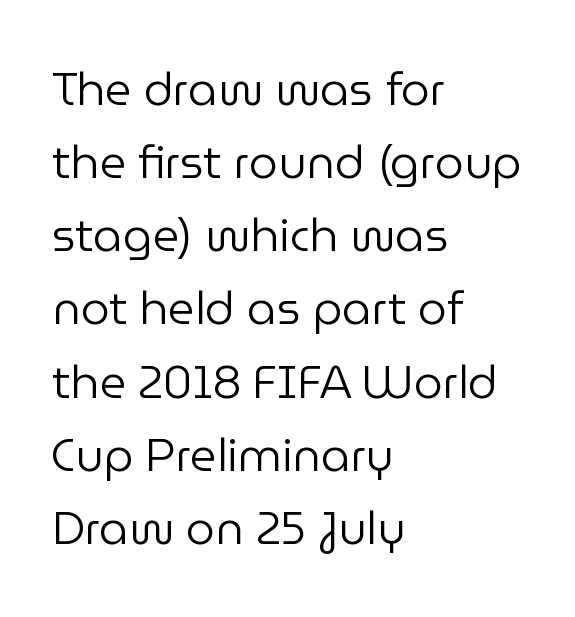
The paragraph has a hard left edge and a soft right edge. Summary of weight: not heavy and not bold. Is this a fixed-width face? No — the glyphs have proportional, varying widths. A roman cut, with each character standing at attention. Regular leading. Honestly, the letter spacing is just normal — you wouldn't notice it.
